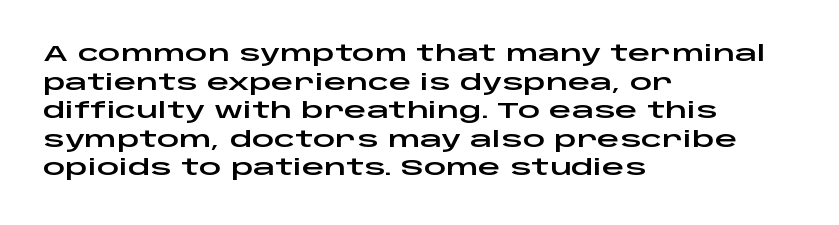
{"italic": "no", "underline": "no", "align": "left", "line_spacing": "normal", "line_spacing_ratio": 1.3, "letter_spacing": "normal", "letter_spacing_em": 0.0, "glyph_px": 22}
